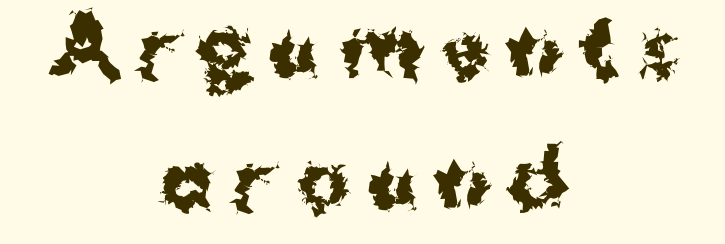
Q: Is the text bold? A: Yes.
Q: Is the text italic (slanted)? A: No, it is upright.
Q: Is the typeface a serif or a sans-serif typeface? A: Sans-serif.
Q: Is the text underlined? A: No.
Q: How is the paragraph aligned? A: Centered.
Q: Is the spacing between letters normal or unusually wide? A: Unusually wide.
Q: Is the spacing between lines tight, normal or loose? A: Normal.
Q: Width (condensed, normal, or wide)? A: Normal.
Q: Stroke contrast? A: Medium.
Q: x-height? A: Medium.
Q: Monospaced? A: No.
